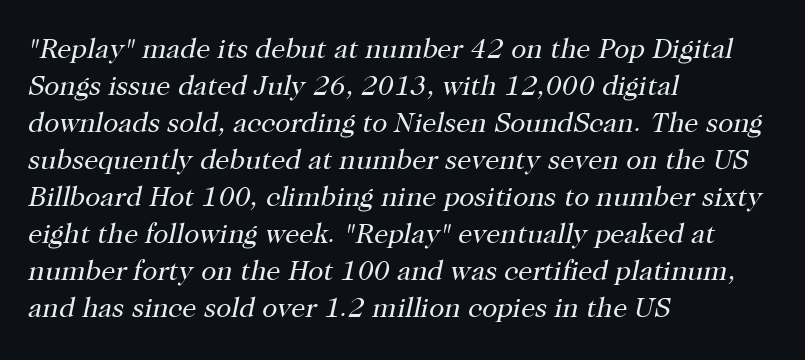
This rendering features lettering with no underline. A typesetter would call this proportional, since set widths differ per character. Rows of type keep a routine distance in the vertical direction. Reading down the block, your eye returns to a fixed left position each line. Check where the strokes stop: tiny serifs finish them off. No heavy texture on the line: the type isn't bold.
